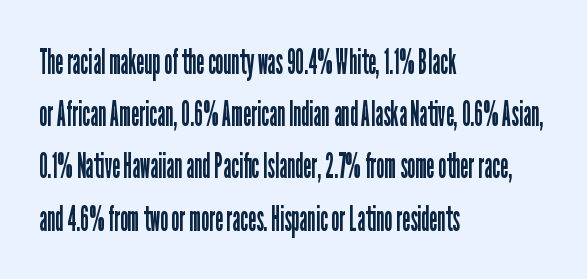
The face used here is proportionally spaced, like ordinary book or web type. These lines sit exactly where default settings would place them. The typeface chosen for these lines omits serifs. Words appear dense and cohesive because spacing is normal. Stroke mass is kept to a normal reading level or below. A roman cut, with each character standing at attention.
